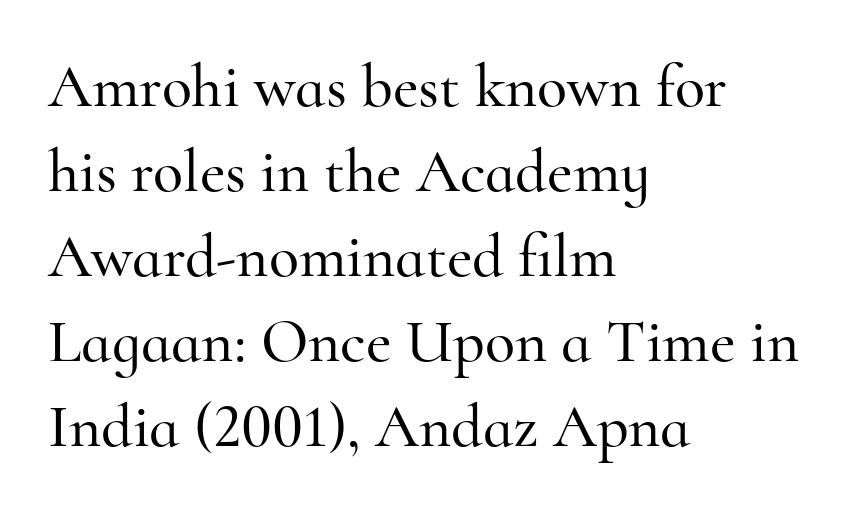
Q: Is the text italic (slanted)? A: No, it is upright.
Q: Is the typeface a serif or a sans-serif typeface? A: Serif.
Q: Is the text underlined? A: No.
Q: How is the paragraph aligned? A: Left-aligned.
Q: Is the spacing between letters normal or unusually wide? A: Normal.
Q: Is the spacing between lines tight, normal or loose? A: Normal.
Q: Width (condensed, normal, or wide)? A: Normal.
Q: Stroke contrast? A: High.
Q: x-height? A: Small.
Q: Monospaced? A: No.
